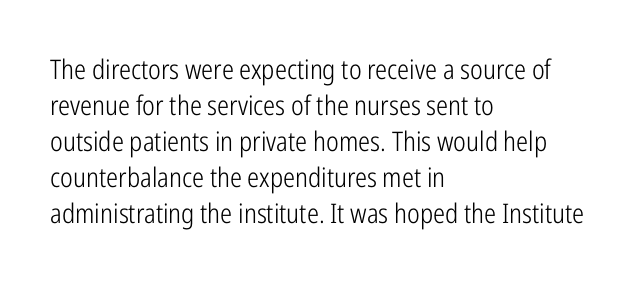
{"italic": "no", "bold": "no", "underline": "no", "align": "left", "line_spacing": "normal", "line_spacing_ratio": 1.33, "letter_spacing": "normal", "letter_spacing_em": 0.0, "glyph_px": 27}
